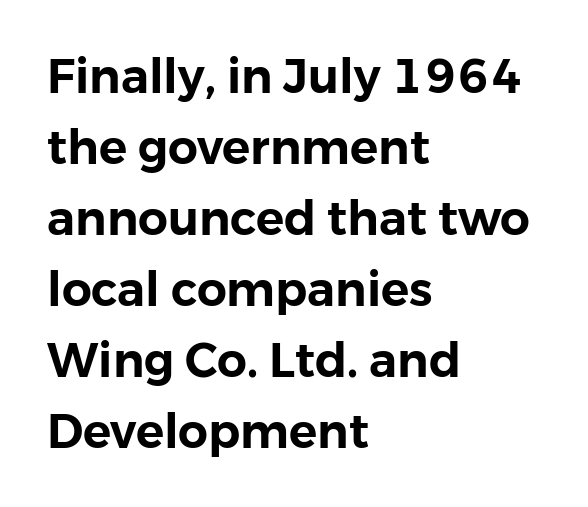
Quick note: not italic, upright. Proportional: the letters do not fall into vertical columns. Caption: standard tracking, unaltered. Rule under the text: the space is simply empty. You can tell from the bare stems that sans-serif type was used. Baseline-to-baseline distance is the conventional proportion of letter height.
